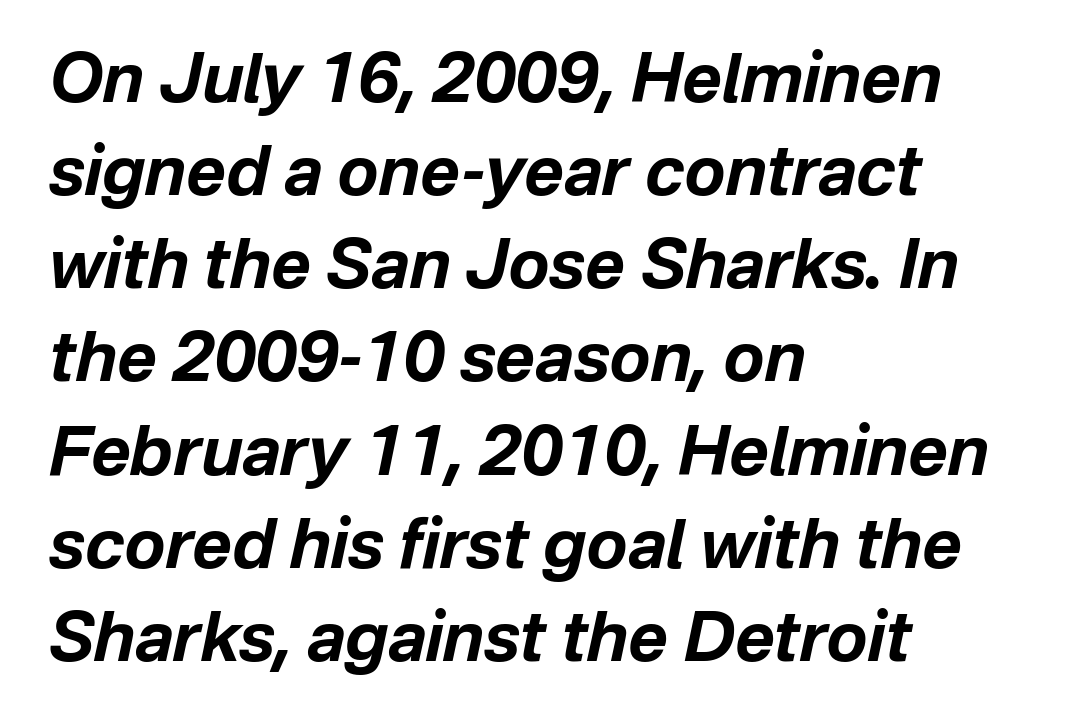
The image shows 68 px bold type, italic (leaning right); set left-aligned, normal line spacing (1.37x), normal letter spacing, not underlined; low stroke contrast and a medium x-height.
